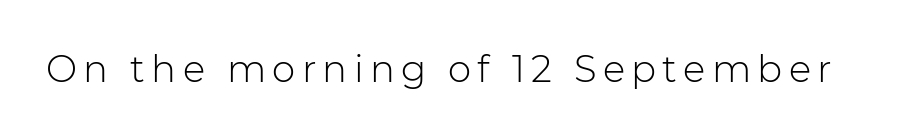
Q: Is the text bold? A: No.
Q: Is the text italic (slanted)? A: No, it is upright.
Q: Is the typeface a serif or a sans-serif typeface? A: Sans-serif.
Q: Is the text underlined? A: No.
Q: Width (condensed, normal, or wide)? A: Normal.
Q: Stroke contrast? A: Low.
Q: x-height? A: Medium.
Q: Monospaced? A: No.
